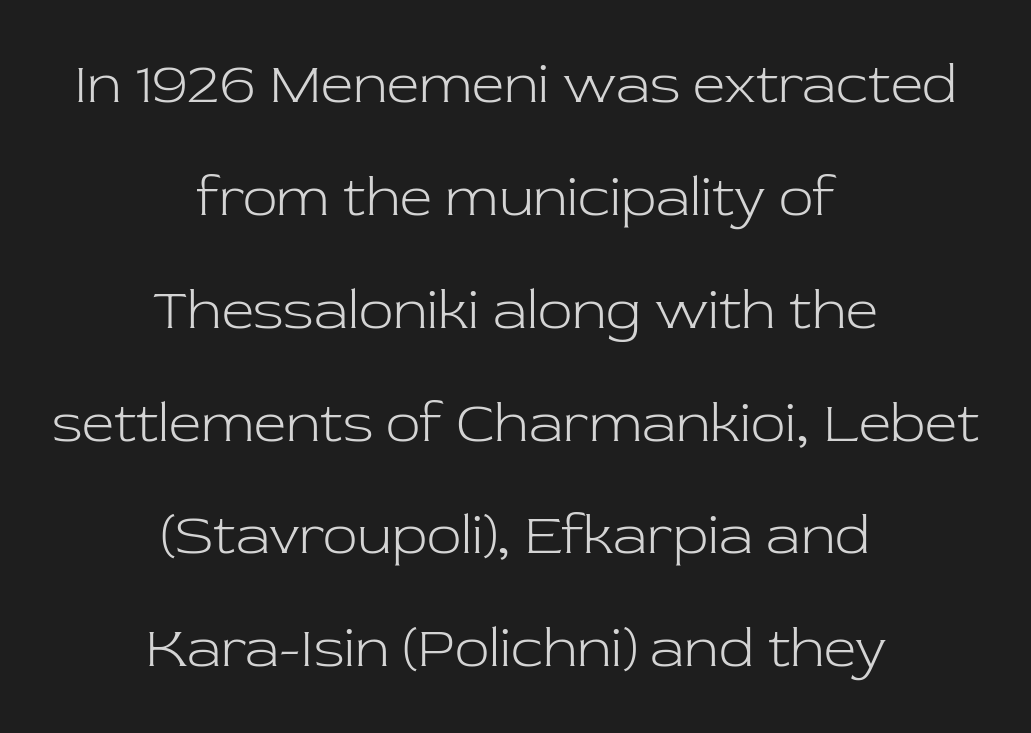
Leading is clearly above the norm, producing a sparse column. Glance below the letters and you will spot only blank space. What kind of face is this? One with serifs. Unlike italic type, these characters show no tilt at all. Short note: letters normally spaced.
